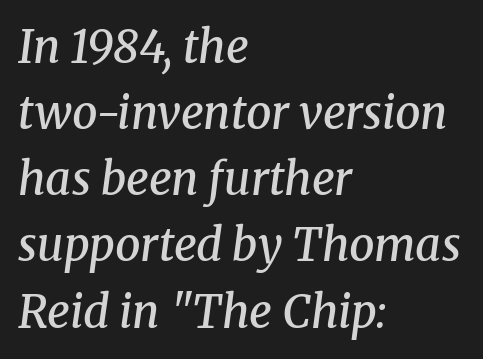
Q: Is the text bold? A: Semi-bold.
Q: Is the text italic (slanted)? A: Yes, it leans right by about 8 degrees.
Q: Is the typeface a serif or a sans-serif typeface? A: Serif.
Q: Is the text underlined? A: No.
Q: How is the paragraph aligned? A: Left-aligned.
Q: Is the spacing between letters normal or unusually wide? A: Normal.
Q: Is the spacing between lines tight, normal or loose? A: Normal.
Q: Width (condensed, normal, or wide)? A: Normal.
Q: Stroke contrast? A: Medium.
Q: x-height? A: Medium.
Q: Monospaced? A: No.
